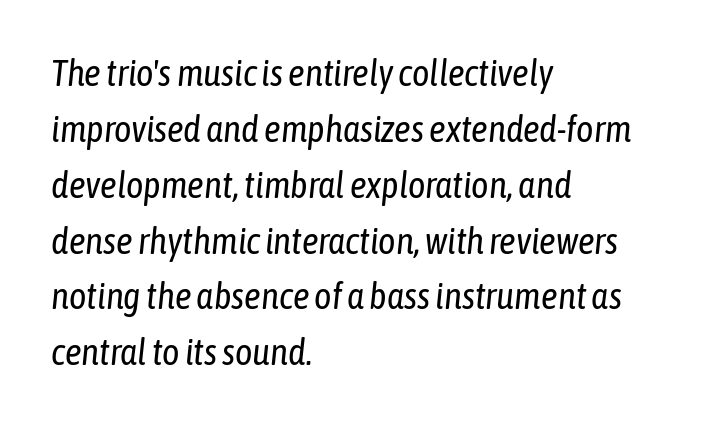
Q: Is the text bold? A: No.
Q: Is the text italic (slanted)? A: Yes, it leans right by about 6 degrees.
Q: Is the text underlined? A: No.
Q: How is the paragraph aligned? A: Left-aligned.
Q: Is the spacing between letters normal or unusually wide? A: Normal.
Q: Is the spacing between lines tight, normal or loose? A: Normal.
Q: Width (condensed, normal, or wide)? A: Condensed.
Q: Stroke contrast? A: Low.
Q: x-height? A: Medium.
Q: Monospaced? A: No.
